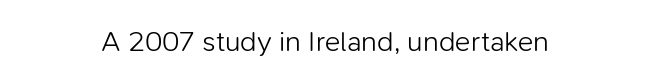
The image shows 29 px light sans-serif type, upright; set centered, normal letter spacing, not underlined; low stroke contrast and a medium x-height.
